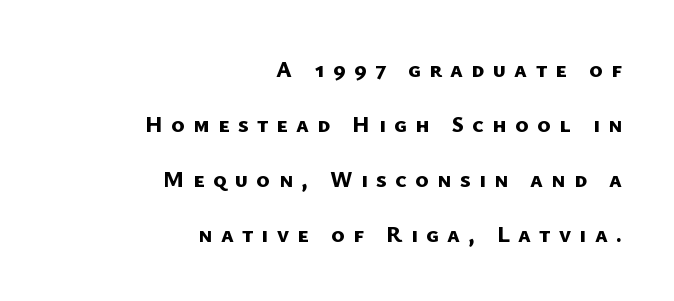
{"bold": "yes", "underline": "no", "align": "right", "line_spacing": "loose", "line_spacing_ratio": 2.39, "letter_spacing": "wide", "letter_spacing_em": 0.36, "glyph_px": 23}
